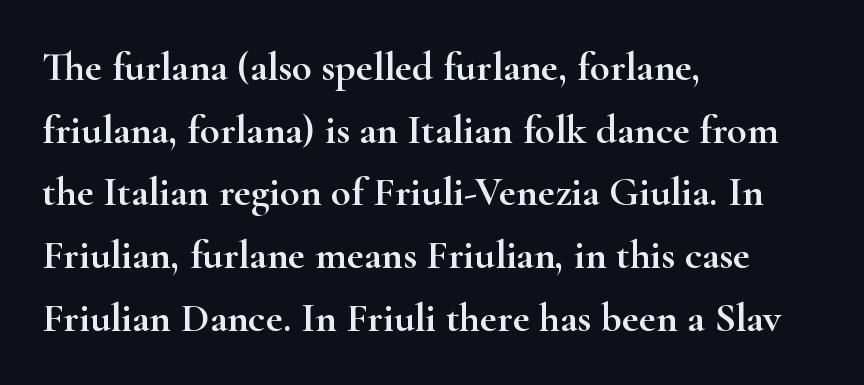
Rows of type keep a routine distance in the vertical direction. Teacher's note: observe the even left margin — that is flush-left alignment. Are there feet on the stems? There are — it's a serif. Vertical strokes here are truly vertical.
